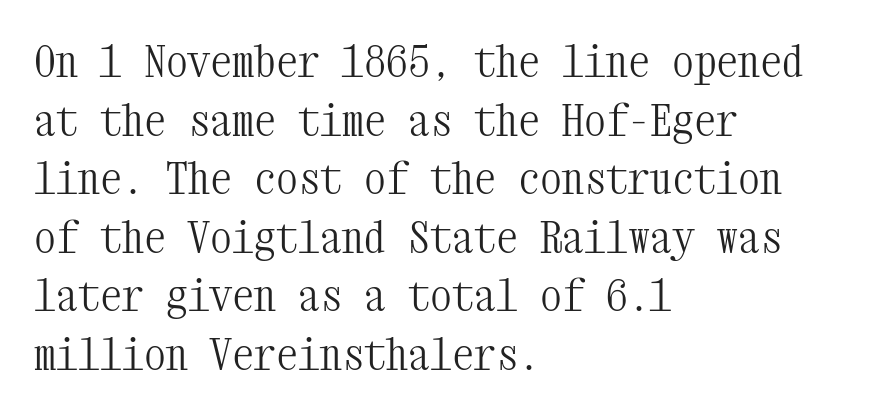
The font sits on the lighter half of the weight spectrum, regular included. Tall strokes in this sample are plumb rather than angled. These lines keep a tight, regular rhythm from letter to letter. Letters rest on an invisible, unmarked baseline. Regarding leading, the lines here are spaced in the standard way. Every character here occupies the same horizontal width, giving the sample a typewriter-like rhythm.
